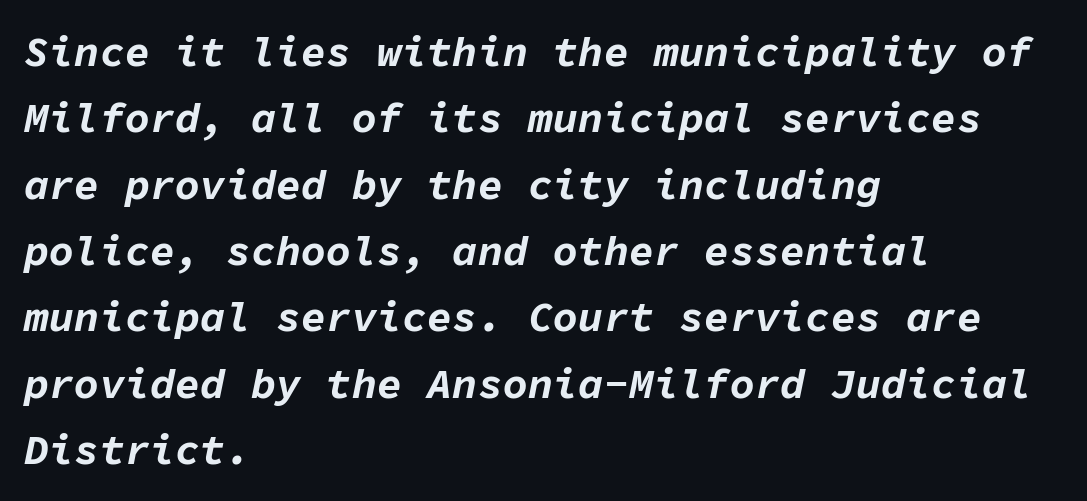
{"italic": "yes", "lean": "right", "slant_degrees": 11, "bold": "yes", "weight": "bold", "width": "normal", "stroke_contrast": "low", "x_height": "medium", "monospaced": "yes", "underline": "no", "align": "left", "line_spacing": "normal", "line_spacing_ratio": 1.58, "letter_spacing": "normal", "letter_spacing_em": 0.0, "glyph_px": 42}
